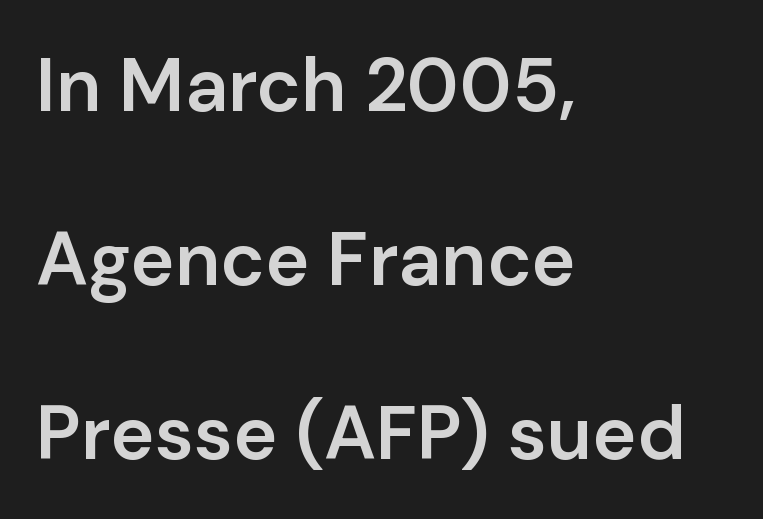
Is the letter spacing exaggerated? No — it looks like the ordinary default. Think of a printed novel: that variable character pitch is what you see here. In terms of posture, this sample is upright. The strip under each line holds only bare page.
